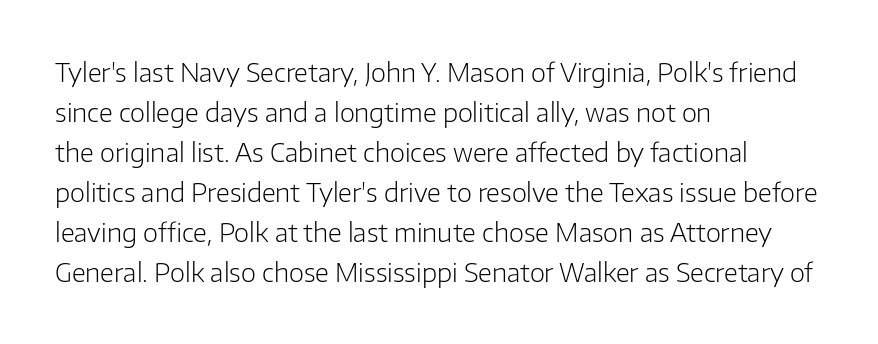
Descender tails drop into unmarked territory. Stroke mass is kept to a normal reading level or below. Default kerning and tracking; the words read as compact shapes. Teacher's note: observe the even left margin — that is flush-left alignment.
